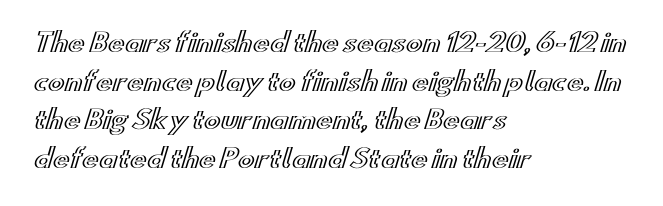
Q: Is the text italic (slanted)? A: Yes.
Q: Is the text underlined? A: No.
Q: How is the paragraph aligned? A: Left-aligned.
Q: Is the spacing between letters normal or unusually wide? A: Normal.
Q: Is the spacing between lines tight, normal or loose? A: Normal.
